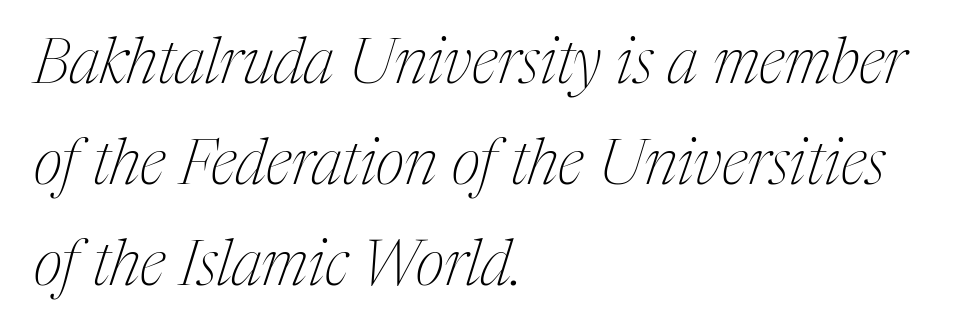
The face used here is proportionally spaced, like ordinary book or web type. Emphasis-style slanted type is in use. What kind of face is this? One with serifs. Inter-character spacing is left at the font's built-in metrics.
